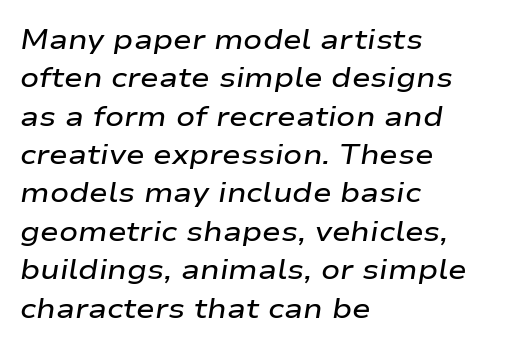
Q: Is the text bold? A: Semi-bold.
Q: Is the text italic (slanted)? A: Yes, it leans right by about 9 degrees.
Q: Is the text underlined? A: No.
Q: How is the paragraph aligned? A: Left-aligned.
Q: Is the spacing between letters normal or unusually wide? A: Normal.
Q: Is the spacing between lines tight, normal or loose? A: Normal.
Q: Width (condensed, normal, or wide)? A: Wide.
Q: Stroke contrast? A: Low.
Q: x-height? A: Medium.
Q: Monospaced? A: No.
